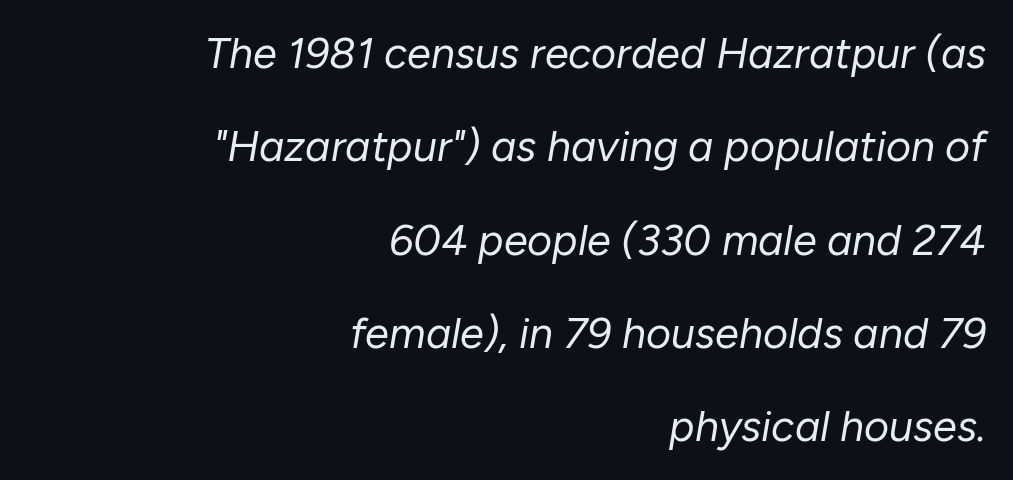
The image shows 43 px regular-weight type, italic (leaning right); set right-aligned, loose line spacing (2.17x), normal letter spacing, not underlined; low stroke contrast and a medium x-height.
